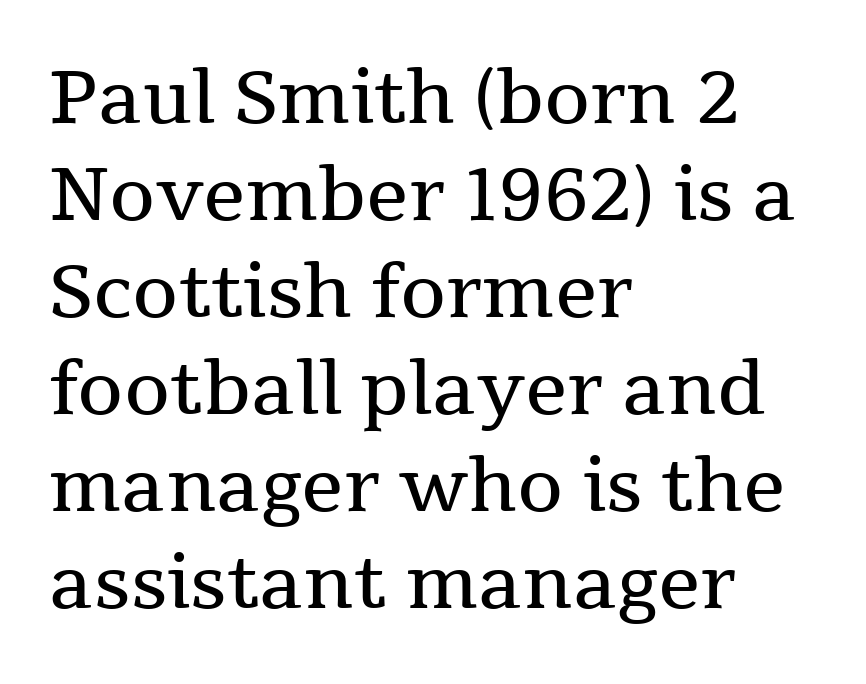
Characters follow at the spacing the type designer built in. The block of text has a typical density, with ordinary space between rows. This sample has the flowing, uneven cadence of proportional lettering. Reading down the block, your eye returns to a fixed left position each line.
